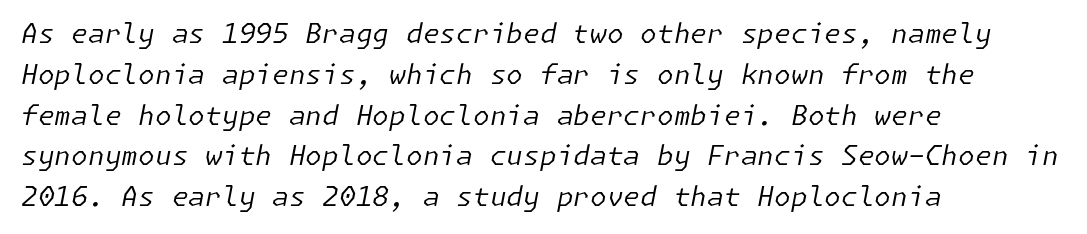
This rendering leaves character spacing at its baseline value. Counters stay open thanks to moderate or lighter strokes. The leading is moderate, giving the passage an even texture. A bare baseline throughout the passage.
